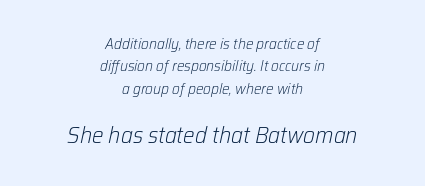
A normal amount of white space separates one row of letters from the next. The letterforms sit at book weight or below. Horizontally, the lines are justified to the midpoint only. Underlining? Definitely not there.
